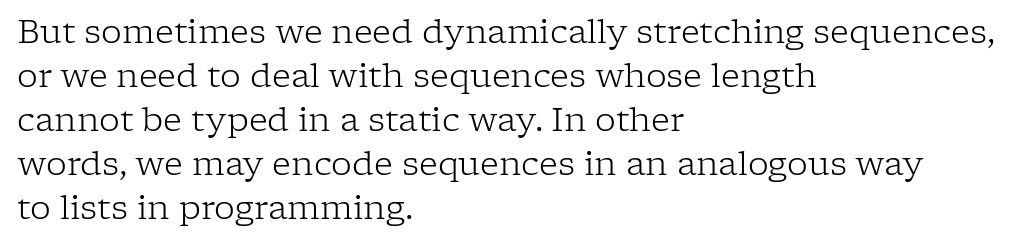
{"serif": "yes", "italic": "no", "bold": "no", "weight": "light", "width": "normal", "stroke_contrast": "low", "x_height": "medium", "monospaced": "no", "underline": "no", "align": "left", "line_spacing": "normal", "line_spacing_ratio": 1.33, "letter_spacing": "normal", "letter_spacing_em": 0.0, "glyph_px": 33}
